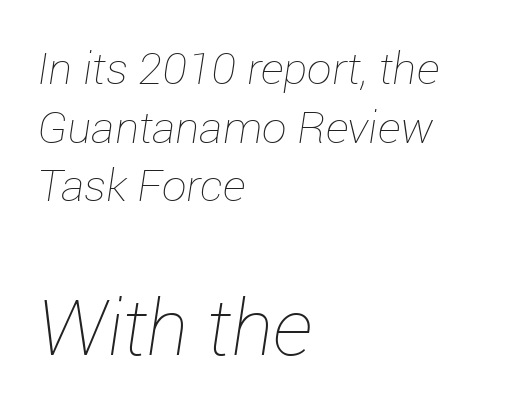
The image shows 77 px thin type, italic (leaning right); set left-aligned, normal line spacing (1.33x), normal letter spacing, not underlined; the second (bottom) block is 1.75x larger; low stroke contrast and a medium x-height.
